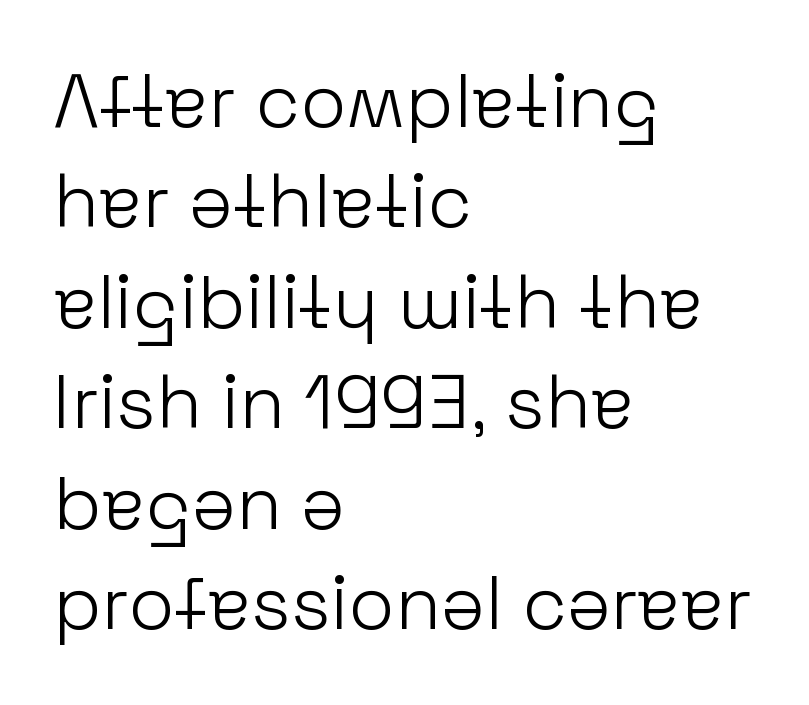
Q: Is the text bold? A: No.
Q: Is the text italic (slanted)? A: No, it is upright.
Q: Is the typeface a serif or a sans-serif typeface? A: Sans-serif.
Q: Is the text underlined? A: No.
Q: How is the paragraph aligned? A: Left-aligned.
Q: Is the spacing between letters normal or unusually wide? A: Normal.
Q: Is the spacing between lines tight, normal or loose? A: Normal.
Q: Width (condensed, normal, or wide)? A: Normal.
Q: Stroke contrast? A: Low.
Q: x-height? A: Medium.
Q: Monospaced? A: No.
